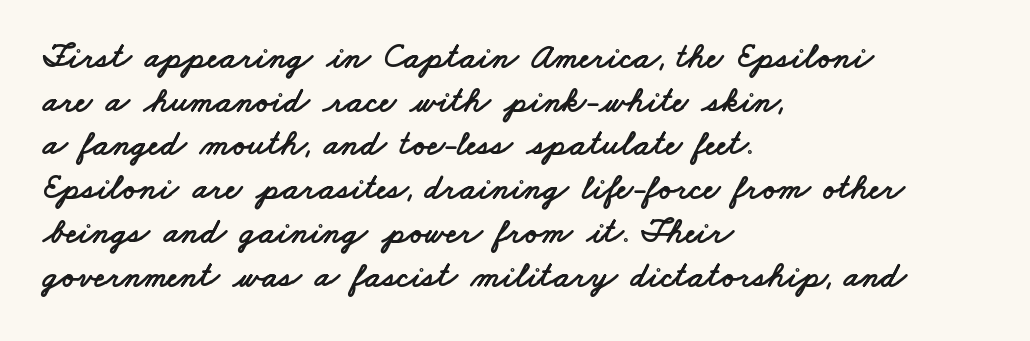
Descenders are the only things crossing below the line. Characters follow at the spacing the type designer built in. Quick note: interline space is typical. Note the varied advance widths — an 'i' is clearly narrower than an 'm'. All the whitespace from short lines collects on the right.
